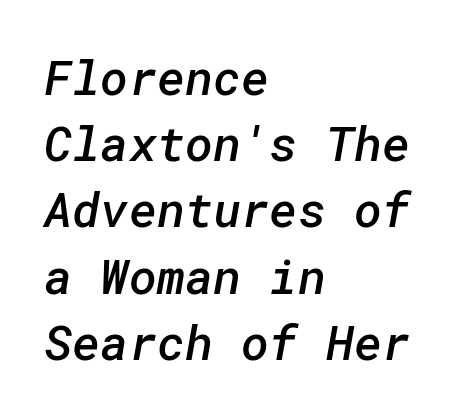
Q: Is the text bold? A: Semi-bold.
Q: Is the typeface a serif or a sans-serif typeface? A: Sans-serif.
Q: Is the text underlined? A: No.
Q: How is the paragraph aligned? A: Left-aligned.
Q: Is the spacing between letters normal or unusually wide? A: Normal.
Q: Is the spacing between lines tight, normal or loose? A: Normal.
Q: Width (condensed, normal, or wide)? A: Normal.
Q: Stroke contrast? A: Low.
Q: x-height? A: Medium.
